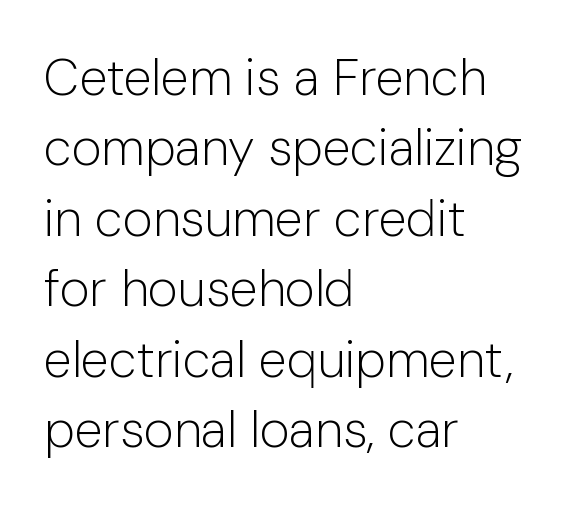
Q: Is the text bold? A: No.
Q: Is the text italic (slanted)? A: No, it is upright.
Q: Is the typeface a serif or a sans-serif typeface? A: Sans-serif.
Q: Is the text underlined? A: No.
Q: How is the paragraph aligned? A: Left-aligned.
Q: Is the spacing between letters normal or unusually wide? A: Normal.
Q: Is the spacing between lines tight, normal or loose? A: Normal.
Q: Width (condensed, normal, or wide)? A: Normal.
Q: Stroke contrast? A: Low.
Q: x-height? A: Medium.
Q: Monospaced? A: No.
